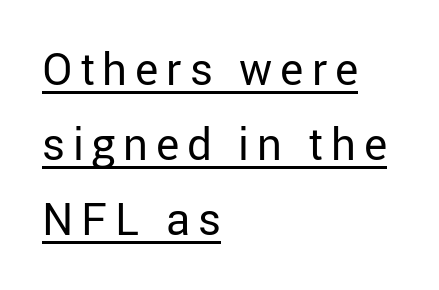
The image shows 44 px regular-weight sans-serif type, upright; set left-aligned, line spacing 1.71x, underlined; low stroke contrast and a medium x-height.
